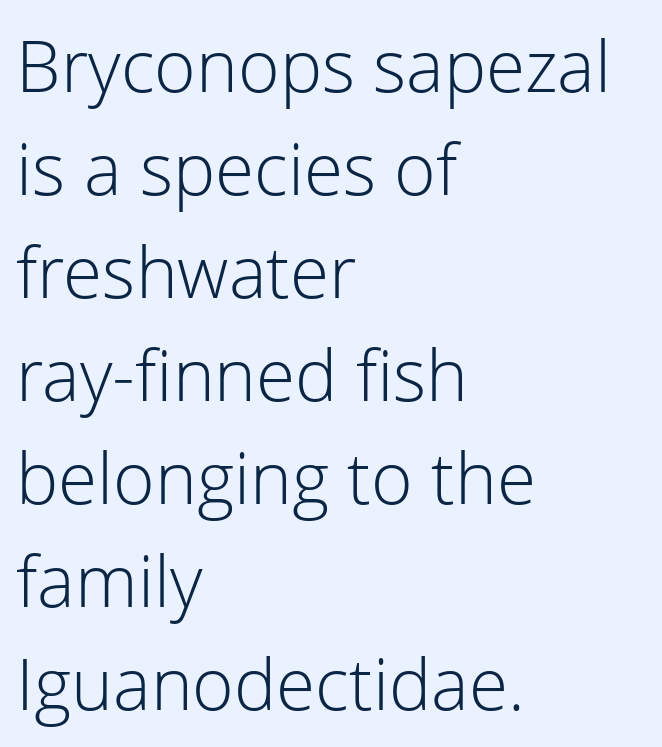
The passage shown is typeset with a sans-serif family. Nothing heavy about these letters — not bold at all. Is the letter spacing exaggerated? No — it looks like the ordinary default. The specimen omits any rule beneath the text block's lines. Every stem runs plumb, perpendicular to the baseline.
